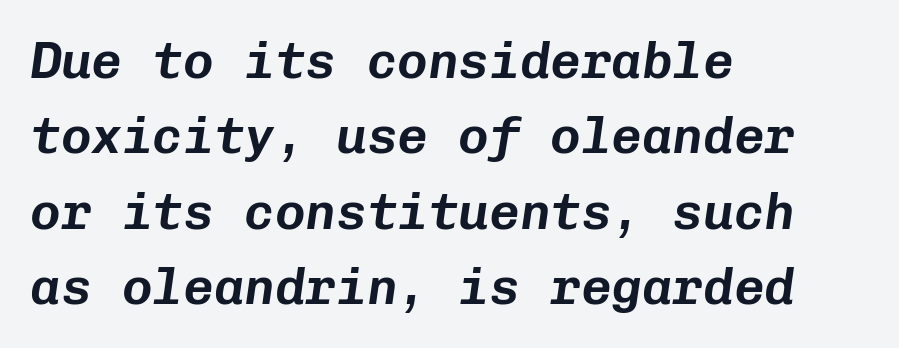
The image shows 51 px text type, italic (leaning right), monospaced; set left-aligned, normal line spacing (1.48x), normal letter spacing, not underlined; low stroke contrast and a medium x-height.
